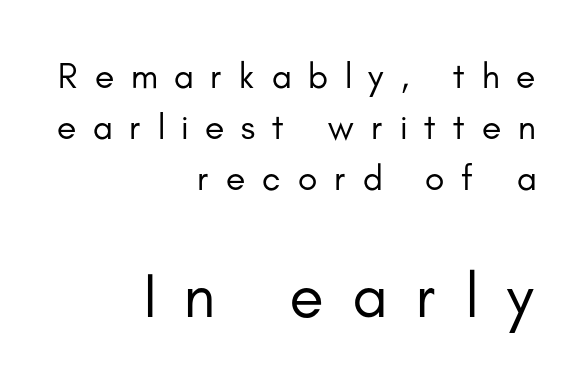
Is the type heavy? It reads as light-to-regular instead. Leading: standard. The characters display no serif detailing; their extremities are plain. The lettering stays uniformly vertical, giving the passage a roman look.
